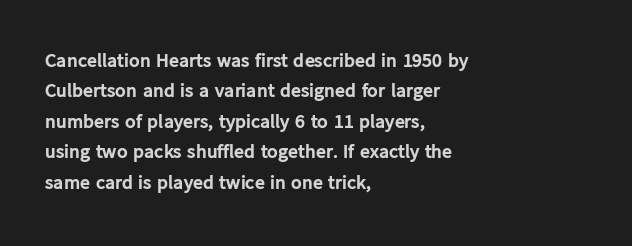
{"italic": "no", "bold": "yes", "underline": "no", "align": "left", "line_spacing": "normal", "line_spacing_ratio": 1.52, "letter_spacing": "normal", "letter_spacing_em": 0.0, "glyph_px": 20}
